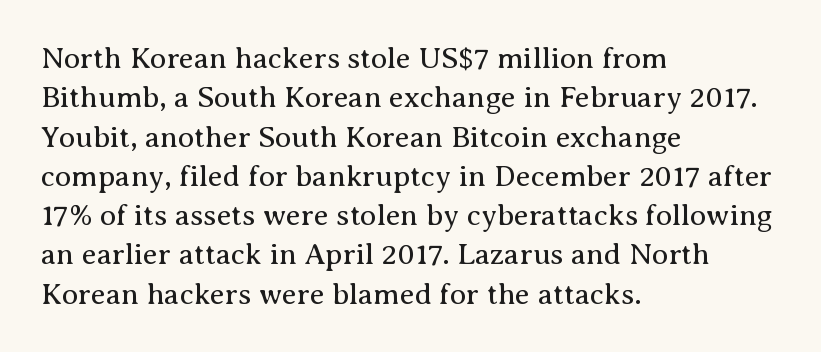
The image shows 30 px regular-weight serif type, upright; set left-aligned, normal line spacing (1.31x), normal letter spacing, not underlined; medium stroke contrast and a medium x-height.
